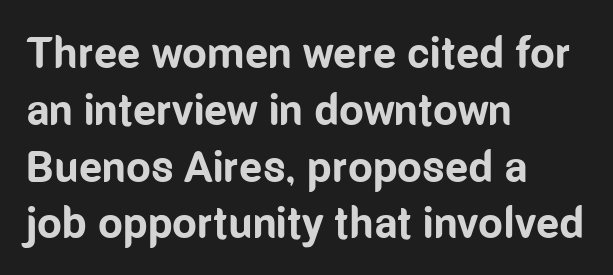
The image shows 44 px bold, condensed sans-serif type, upright; set left-aligned, normal line spacing (1.29x), normal letter spacing, not underlined; low stroke contrast and a medium x-height.
